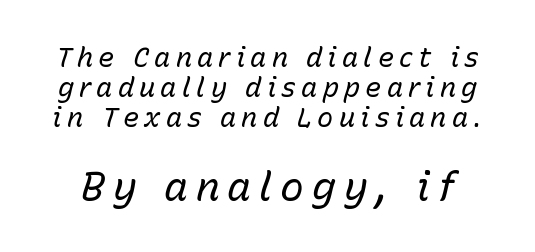
Q: Is the text bold? A: No.
Q: Is the text italic (slanted)? A: Yes, it leans right by about 15 degrees.
Q: Is the text underlined? A: No.
Q: Is the spacing between lines tight, normal or loose? A: Tight.
Q: Which block of text is set in a larger size, the first (top) or the second (bottom)? A: The second (bottom) one.
Q: Width (condensed, normal, or wide)? A: Normal.
Q: Stroke contrast? A: Low.
Q: x-height? A: Medium.
Q: Monospaced? A: No.
